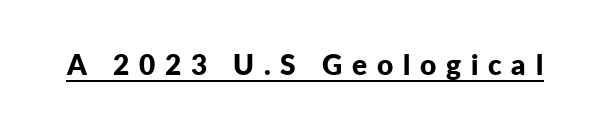
Is this a fixed-width face? No — the glyphs have proportional, varying widths. The passage shown is typeset with a sans-serif family. The letters are bold, with thick, heavy strokes. Ascenders rise straight up at ninety degrees. Has an underline been added? It has.
